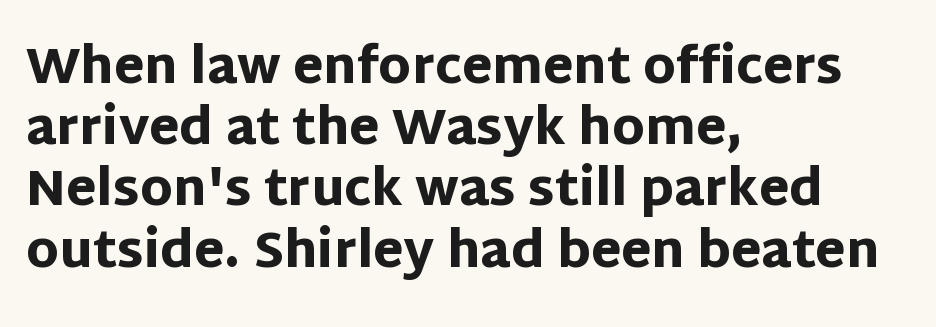
The text block is weighted toward the left margin, trailing off unevenly rightward. In terms of letterform style, serifs are entirely absent. These lines are rendered in a variable-pitch font. This sample uses an upright cut, with every glyph sitting square on the baseline.
